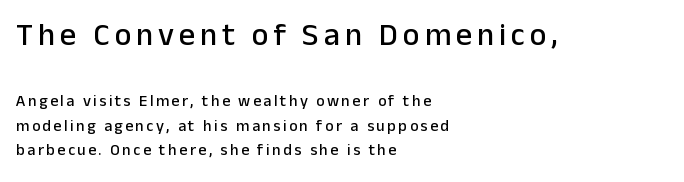
Just letters on the line, the space beneath them empty. Reading down the block, your eye returns to a fixed left position each line. Note the varied advance widths — an 'i' is clearly narrower than an 'm'. Size contrast runs from large at the top to small at the bottom. The rendering shows plain stroke endings on the letterforms — a sans-serif design. How would I describe the line gaps? Plain and ordinary.
